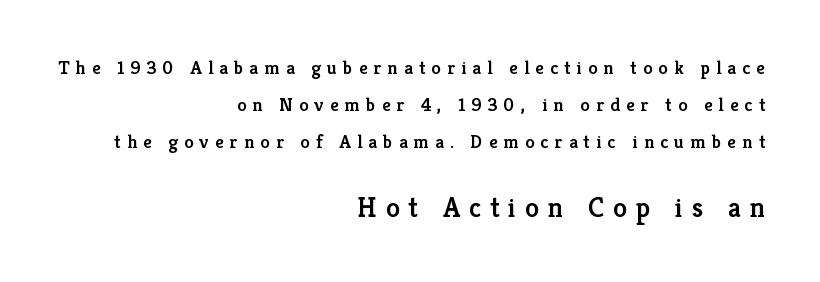
{"serif": "yes", "italic": "no", "bold": "semi", "weight": "semibold", "width": "normal", "stroke_contrast": "low", "x_height": "medium", "monospaced": "no", "underline": "no", "align": "right", "line_spacing": "loose", "line_spacing_ratio": 1.96, "letter_spacing": "wide", "letter_spacing_em": 0.32, "larger_block": "second", "size_ratio": 1.47, "glyph_px": 28}
